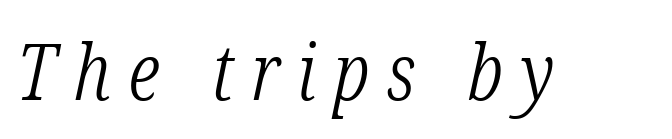
{"serif": "yes", "italic": "yes", "lean": "right", "slant_degrees": 12, "bold": "no", "weight": "light", "width": "condensed", "stroke_contrast": "low", "x_height": "medium", "monospaced": "no", "underline": "no", "letter_spacing": "wide", "letter_spacing_em": 0.22, "glyph_px": 78}
